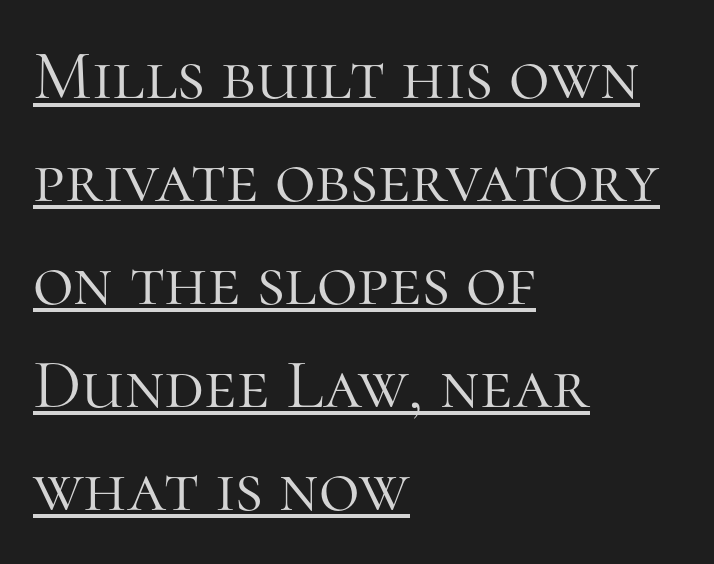
Each letter's strokes conclude with small projecting serifs. In terms of leading, this rendering sits right in the middle. The characters are drawn with everyday or finer stroke widths. This rendering uses left alignment, leaving the right contour irregular. Quick note: not italic, upright.
